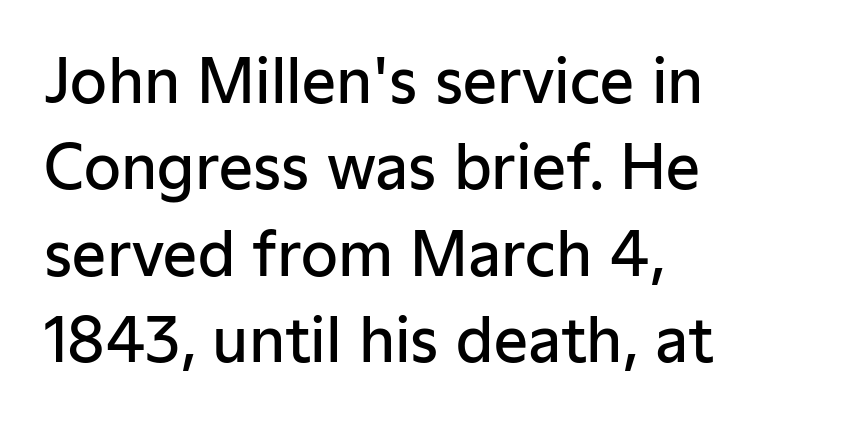
The image shows 60 px semibold sans-serif type, upright; set left-aligned, normal line spacing (1.44x), normal letter spacing, not underlined; low stroke contrast and a medium x-height.
